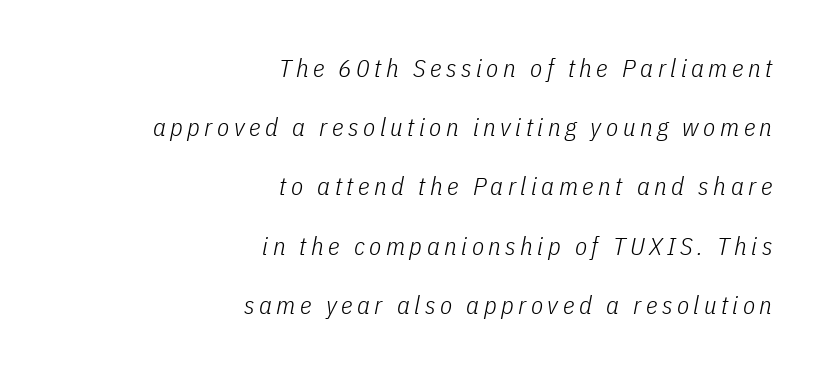
Q: Is the text bold? A: No.
Q: Is the text italic (slanted)? A: Yes, it leans right by about 11 degrees.
Q: Is the text underlined? A: No.
Q: How is the paragraph aligned? A: Right-aligned.
Q: Is the spacing between lines tight, normal or loose? A: Loose.
